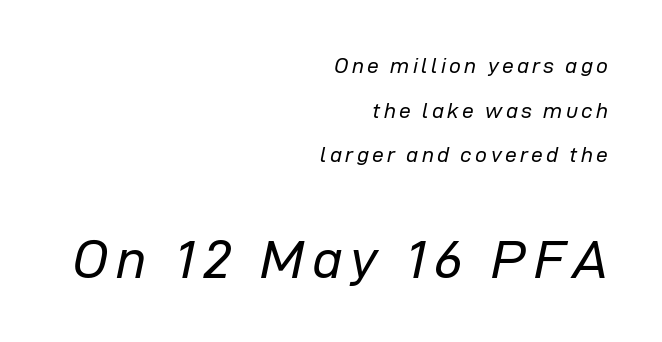
How would I describe the line gaps? Wide and relaxed. The later block is typeset at a bigger size than the earlier block. One-word summary of the alignment: right. Is the type heavy? It reads as light-to-regular instead. Has an underline been added? It has not.
